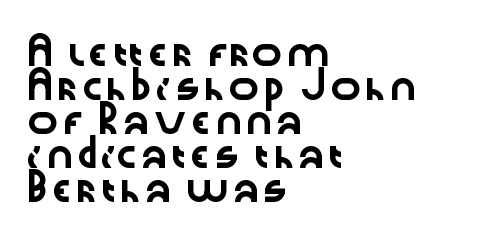
{"italic": "no", "underline": "no", "align": "left", "line_spacing": "normal", "line_spacing_ratio": 1.31, "letter_spacing": "normal", "letter_spacing_em": 0.0, "glyph_px": 26}
